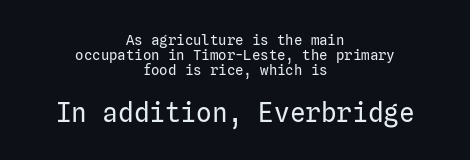
Does extra space separate the letters? No, they use regular spacing. When letters stand straight like this, we call the style roman or upright. The lines are packed closely together with very little leading. Each stroke keeps to a modest, everyday thickness or less. The passage is arranged like a title page — every line centered.
